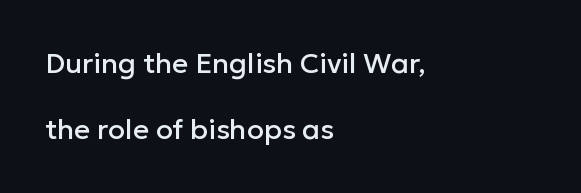
The image shows 28 px sans-serif type, upright; set left-aligned, loose line spacing (2.37x), normal letter spacing, not underlined; low stroke contrast and a medium x-height.
